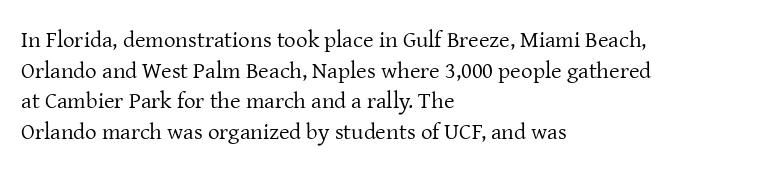
The image shows 23 px text type, upright; set left-aligned, normal line spacing (1.33x), normal letter spacing, not underlined.
